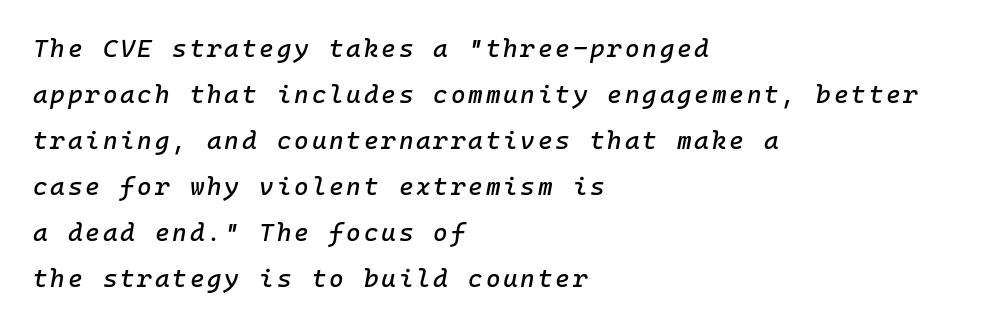
Q: Is the text italic (slanted)? A: Yes, it leans right by about 10 degrees.
Q: Is the text underlined? A: No.
Q: How is the paragraph aligned? A: Left-aligned.
